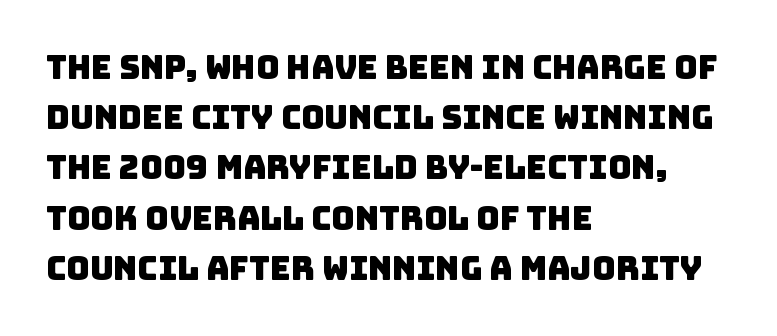
The image shows 32 px sans-serif type; set left-aligned, normal line spacing (1.57x), normal letter spacing, not underlined; low stroke contrast and a large x-height.
